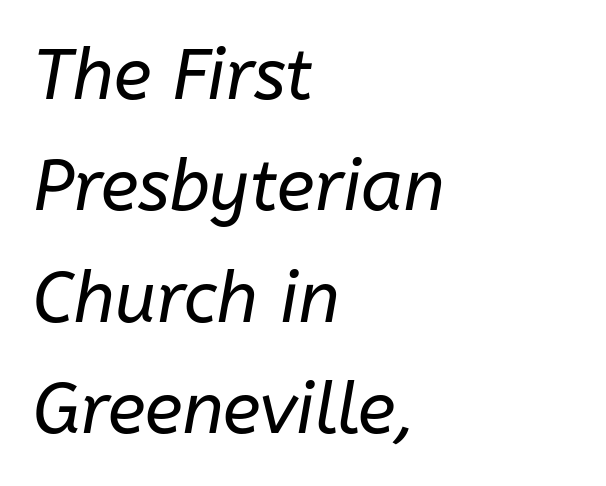
{"italic": "yes", "lean": "right", "slant_degrees": 10, "bold": "no", "weight": "regular", "width": "normal", "stroke_contrast": "low", "x_height": "medium", "monospaced": "no", "underline": "no", "align": "left", "line_spacing": "normal", "line_spacing_ratio": 1.57, "letter_spacing": "normal", "letter_spacing_em": 0.0, "glyph_px": 71}
